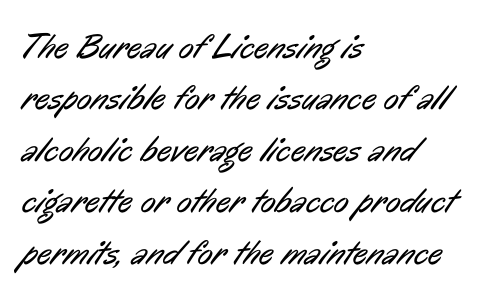
If you measured baseline to baseline, you'd find a middling distance. A clean baseline with only descenders dipping below it. The letters advance in unequal steps, a hallmark of proportional type. Weight class: somewhere from thin through regular.
